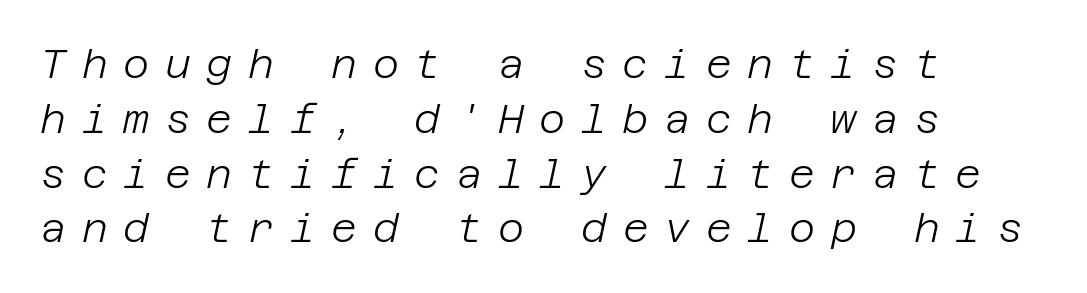
{"italic": "yes", "lean": "right", "slant_degrees": 12, "bold": "no", "weight": "light", "width": "normal", "stroke_contrast": "low", "x_height": "large", "underline": "no", "align": "left", "line_spacing": "normal", "line_spacing_ratio": 1.37, "letter_spacing": "wide", "letter_spacing_em": 0.39, "glyph_px": 40}
